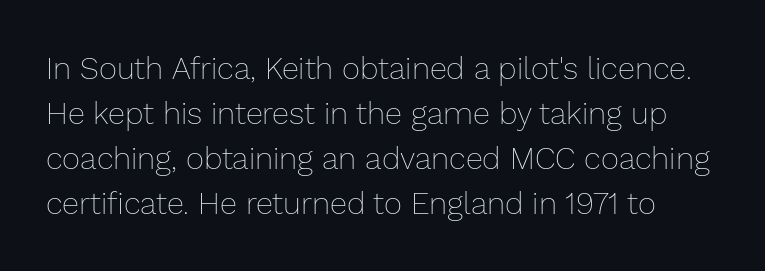
Does extra space separate the letters? No, they use regular spacing. The weight tops out at a normal text grade. A bare baseline throughout the passage. Note the varied advance widths — an 'i' is clearly narrower than an 'm'. Notice how the stems are strictly vertical — no italics here. Honestly, the row spacing looks completely unremarkable.
